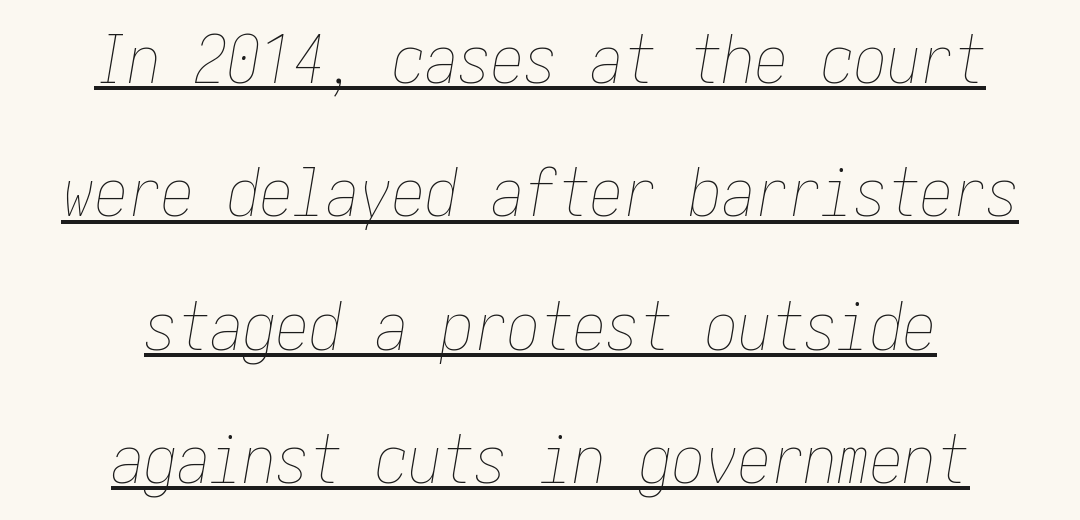
{"italic": "yes", "lean": "right", "slant_degrees": 10, "bold": "no", "weight": "thin", "width": "condensed", "stroke_contrast": "low", "x_height": "medium", "underline": "yes", "align": "center", "line_spacing": "loose", "line_spacing_ratio": 2.02, "letter_spacing": "normal", "letter_spacing_em": 0.0, "glyph_px": 66}
